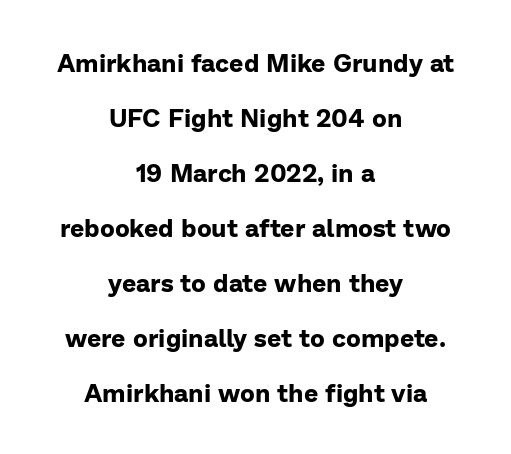
Q: Is the text bold? A: Yes.
Q: Is the text italic (slanted)? A: No, it is upright.
Q: Is the text underlined? A: No.
Q: How is the paragraph aligned? A: Centered.
Q: Is the spacing between letters normal or unusually wide? A: Normal.
Q: Is the spacing between lines tight, normal or loose? A: Loose.
